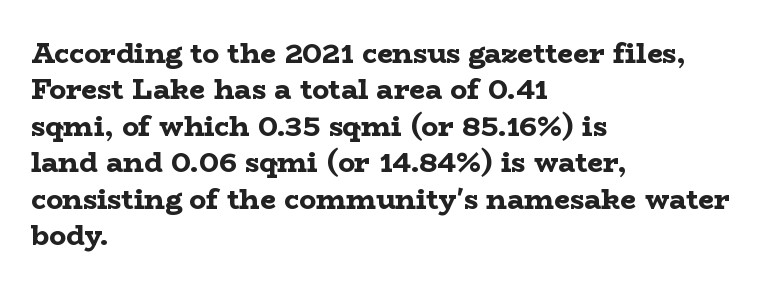
{"serif": "yes", "italic": "no", "bold": "yes", "weight": "bold", "width": "wide", "stroke_contrast": "low", "x_height": "medium", "monospaced": "no", "underline": "no", "align": "left", "line_spacing": "normal", "line_spacing_ratio": 1.3, "letter_spacing": "normal", "letter_spacing_em": 0.0, "glyph_px": 28}
